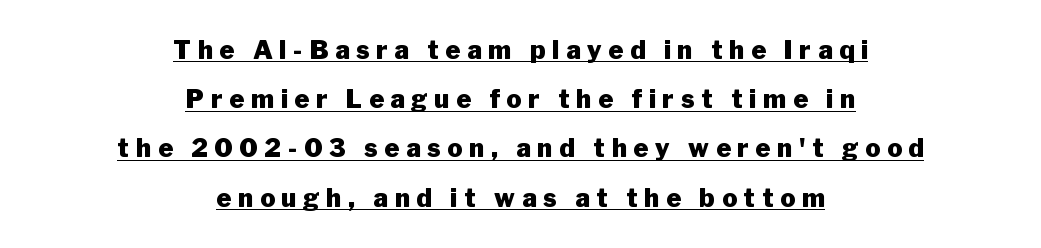
The image shows 25 px bold type, upright; set centered, loose line spacing (1.97x), unusually wide letter spacing (+0.27 em), underlined.
